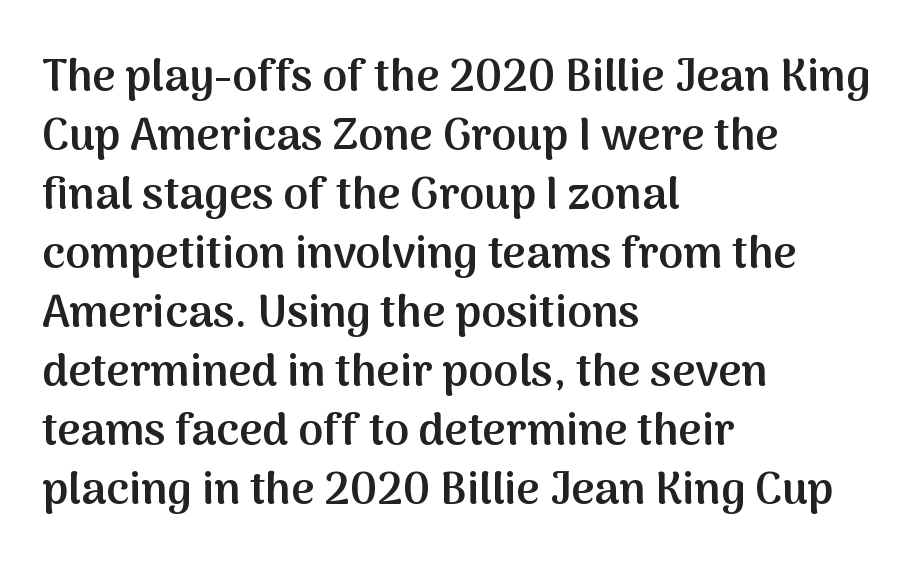
The image shows 45 px semibold sans-serif type, upright; set left-aligned, normal line spacing (1.31x), normal letter spacing, not underlined; medium stroke contrast and a medium x-height.
